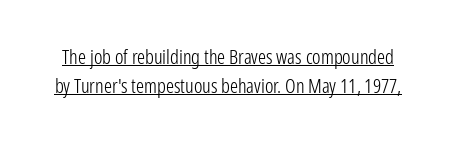
Q: Is the text bold? A: No.
Q: Is the text italic (slanted)? A: No, it is upright.
Q: Is the text underlined? A: Yes.
Q: Is the spacing between letters normal or unusually wide? A: Normal.
Q: Is the spacing between lines tight, normal or loose? A: Normal.
